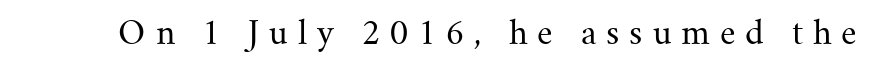
Spacing verdict: proportional, widths tailored to each character. Tracking value appears strongly positive — letters spread wide. Descender tails drop into unmarked territory. Weight class: somewhere from thin through regular. It's the straight-up-and-down kind of type. The type family on display is of the serif kind.
